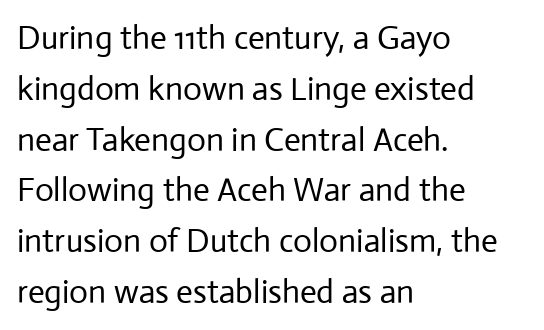
Q: Is the text bold? A: No.
Q: Is the text italic (slanted)? A: No, it is upright.
Q: Is the typeface a serif or a sans-serif typeface? A: Sans-serif.
Q: Is the text underlined? A: No.
Q: How is the paragraph aligned? A: Left-aligned.
Q: Is the spacing between letters normal or unusually wide? A: Normal.
Q: Is the spacing between lines tight, normal or loose? A: Normal.
Q: Width (condensed, normal, or wide)? A: Normal.
Q: Stroke contrast? A: Low.
Q: x-height? A: Medium.
Q: Monospaced? A: No.
